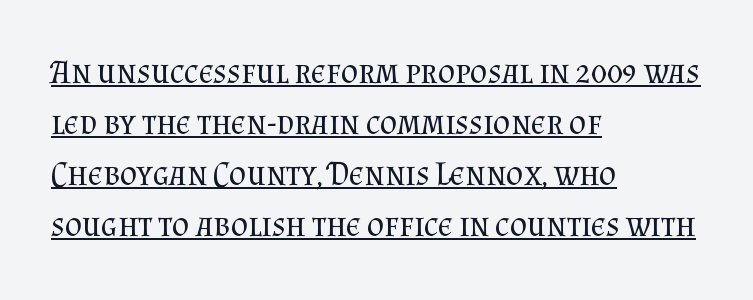
The image shows 33 px regular-weight serif type, upright; set left-aligned, normal line spacing (1.55x), normal letter spacing, underlined; medium stroke contrast and a small x-height.
